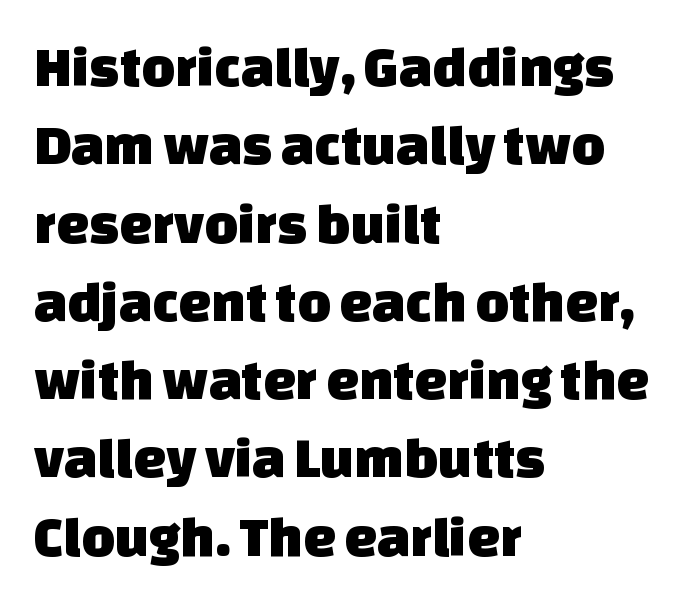
{"serif": "no", "width": "normal", "stroke_contrast": "low", "x_height": "large", "monospaced": "no", "underline": "no", "align": "left", "line_spacing": "normal", "line_spacing_ratio": 1.35, "letter_spacing": "normal", "letter_spacing_em": 0.0, "glyph_px": 58}
